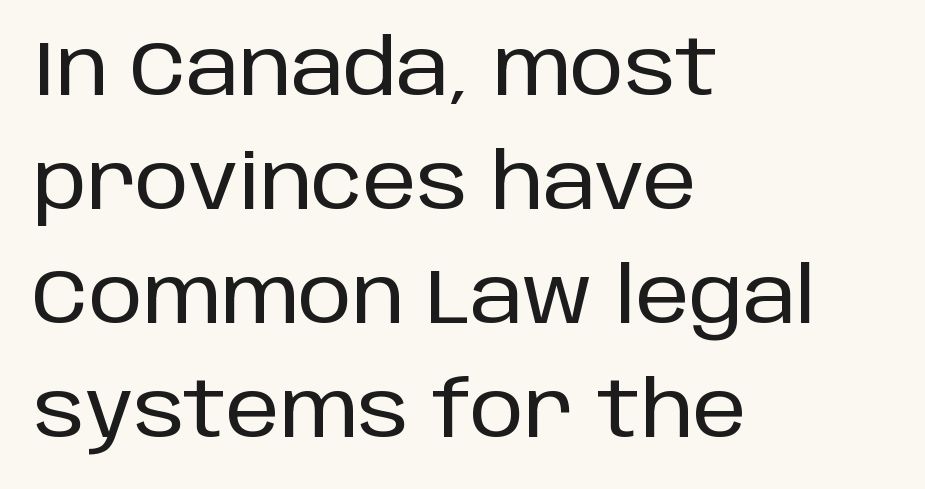
Q: Is the text italic (slanted)? A: No, it is upright.
Q: Is the typeface a serif or a sans-serif typeface? A: Sans-serif.
Q: Is the text underlined? A: No.
Q: How is the paragraph aligned? A: Left-aligned.
Q: Is the spacing between letters normal or unusually wide? A: Normal.
Q: Is the spacing between lines tight, normal or loose? A: Normal.
Q: Width (condensed, normal, or wide)? A: Normal.
Q: Stroke contrast? A: Low.
Q: x-height? A: Large.
Q: Monospaced? A: No.
